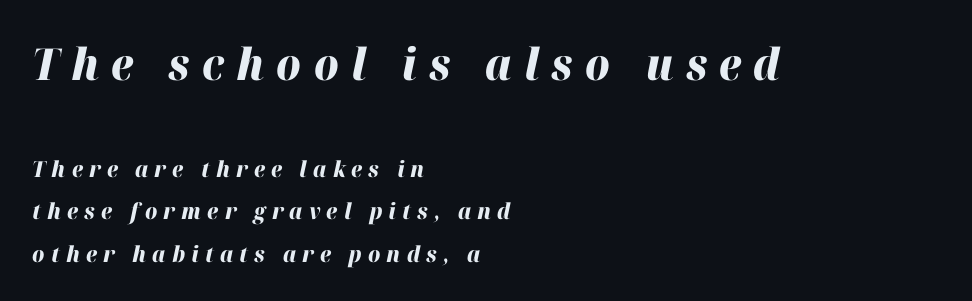
Baseline-to-baseline distance is far greater than the letter height. Each row of text sits above clean, open space. The face used here has the dense, thick strokes of a bold. The designer gave the opening block more size than the closing block.
